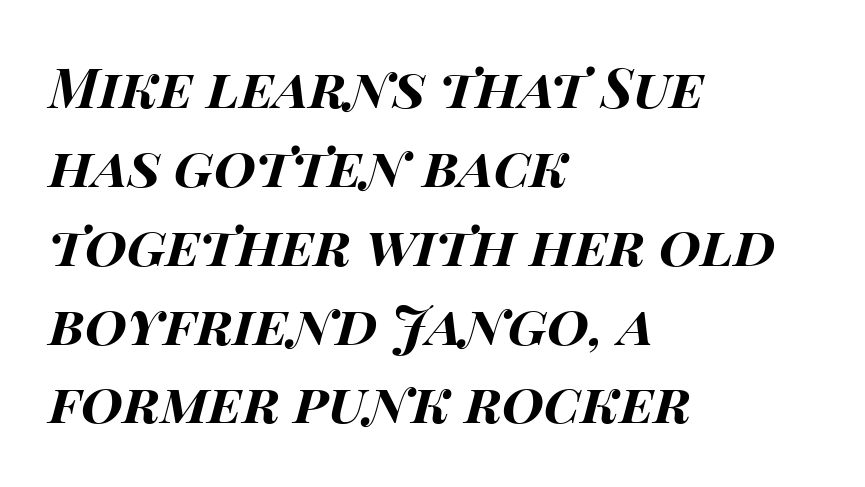
{"italic": "yes", "lean": "right", "slant_degrees": 14, "bold": "yes", "weight": "bold", "width": "wide", "stroke_contrast": "high", "x_height": "large", "monospaced": "no", "underline": "no", "align": "left", "line_spacing": "normal", "line_spacing_ratio": 1.46, "letter_spacing": "normal", "letter_spacing_em": 0.0, "glyph_px": 54}
